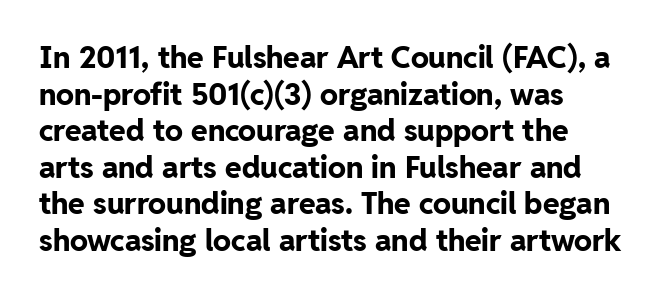
The image shows 30 px bold sans-serif type, upright; set left-aligned, line spacing 1.22x, normal letter spacing, not underlined; low stroke contrast and a medium x-height.
